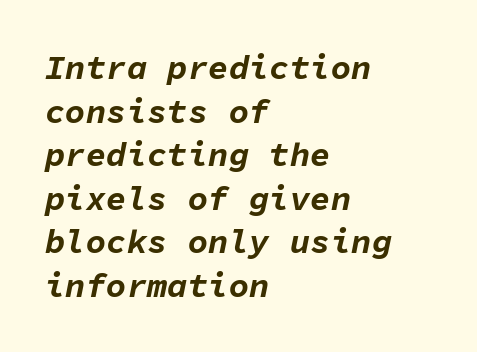
{"italic": "yes", "lean": "right", "slant_degrees": 11, "bold": "yes", "weight": "bold", "width": "normal", "stroke_contrast": "low", "x_height": "medium", "monospaced": "yes", "underline": "no", "align": "left", "line_spacing": "normal", "line_spacing_ratio": 1.28, "letter_spacing": "normal", "letter_spacing_em": 0.0, "glyph_px": 34}
